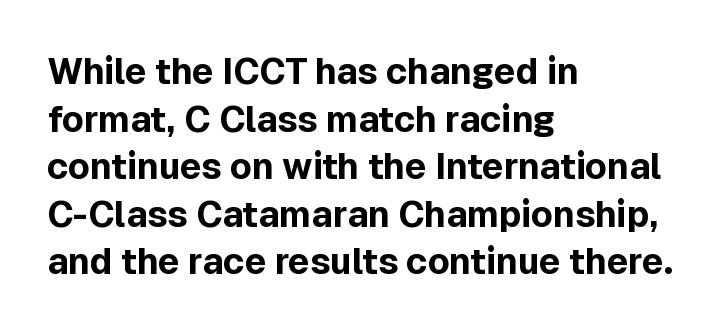
The image shows 36 px bold sans-serif type, upright; set left-aligned, normal line spacing (1.32x), normal letter spacing, not underlined; a medium x-height.
